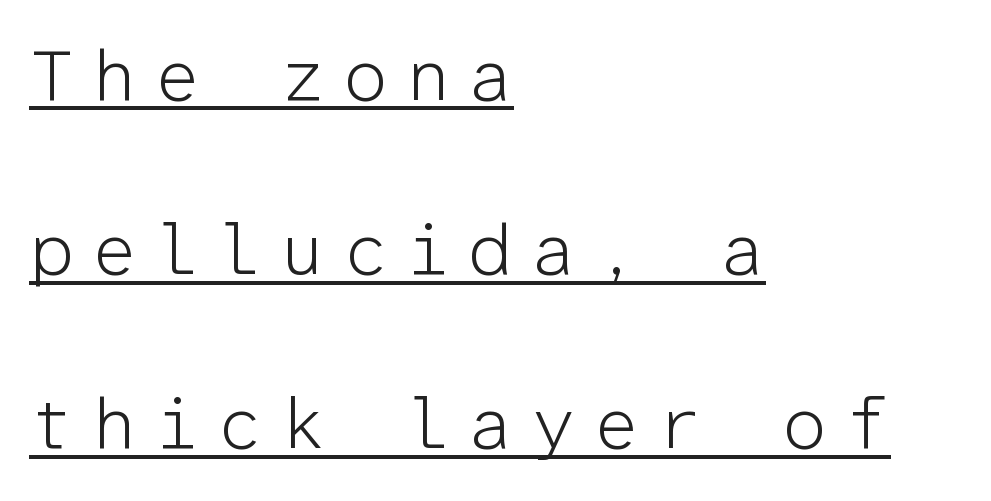
Decoration check: the copy is underlined. The letters are spread apart with noticeably loose tracking. You could count columns in this text — the font is strictly monospaced. Is the stroke heavy? The answer is a plain regular-or-lighter. Vertically, the passage feels expansive, rows floating well apart. One-word summary of the alignment: left.
